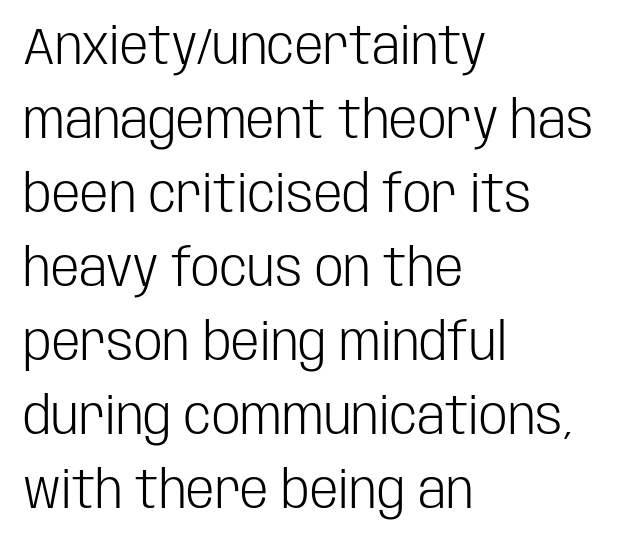
A typesetter would call this leading conventional body-copy spacing. A student would call this left alignment; a typographer would say flush left, rag right. This sample uses a sans-serif face. The glyphs are unaccompanied by any horizontal stroke below them. The axis of the letterforms is exactly vertical.
